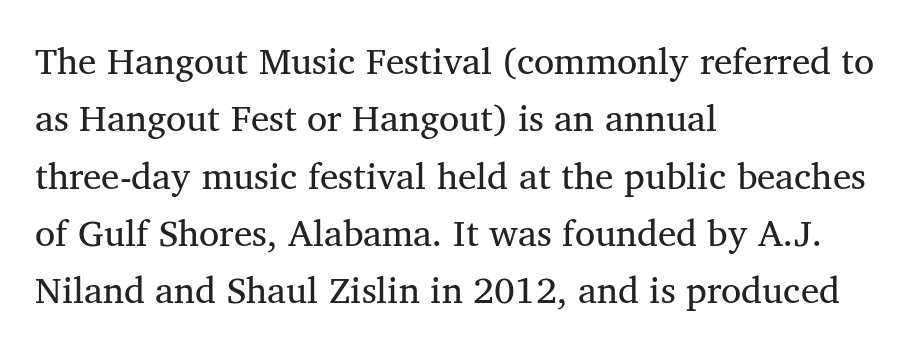
The vertical gap from one line to the next is medium. The passage shown has conventional tracking throughout. The rendering anchors every line to the left-hand side. Each letter keeps its own natural width here, so spacing adapts to shape.
